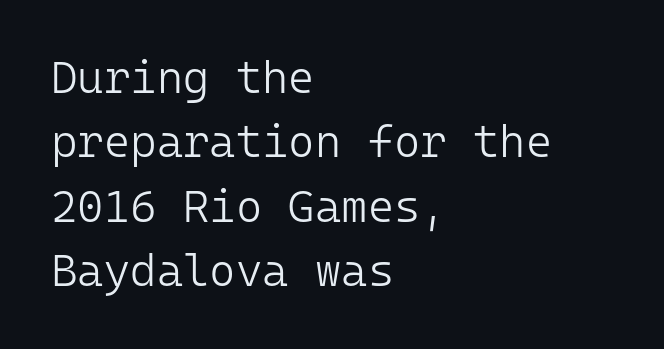
The designer went with a sans here, leaving each stem footless. Note the uniform advance width — an 'i' takes as much space as an 'm'. The glyphs are unaccompanied by any horizontal stroke below them. Quick note: interline space is typical. Posture: straight, roman, zero tilt. Each stroke keeps to a modest, everyday thickness or less.
